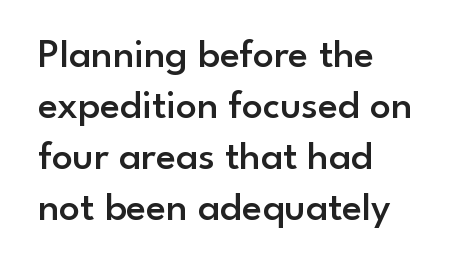
Q: Is the text bold? A: Semi-bold.
Q: Is the text italic (slanted)? A: No, it is upright.
Q: Is the typeface a serif or a sans-serif typeface? A: Sans-serif.
Q: Is the text underlined? A: No.
Q: How is the paragraph aligned? A: Left-aligned.
Q: Is the spacing between letters normal or unusually wide? A: Normal.
Q: Width (condensed, normal, or wide)? A: Normal.
Q: Stroke contrast? A: Low.
Q: x-height? A: Small.
Q: Monospaced? A: No.
